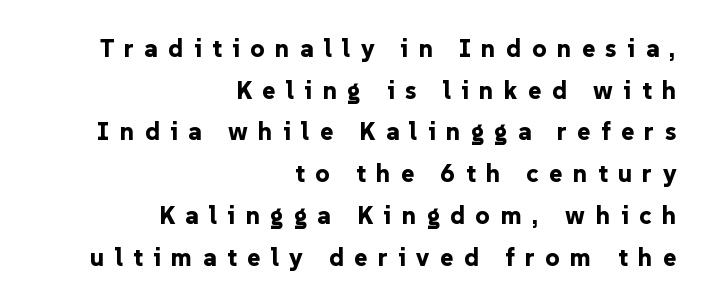
Interline gaps are of average width in this sample. Chunky letters — that's bold for sure. The rendering inserts visible extra space after every character. Short and long lines alike share a common ending point at right. Decoration check: the copy has no underline. Every character sits straight up, as roman type does.
